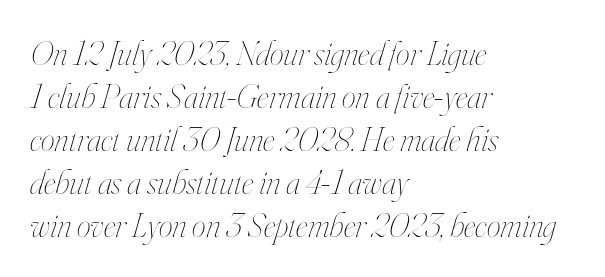
A student would call this left alignment; a typographer would say flush left, rag right. On a weight scale, this lands at 450 or below. Proportional: the letters do not fall into vertical columns. Look at the tracking — it's just the regular setting, nothing added.
